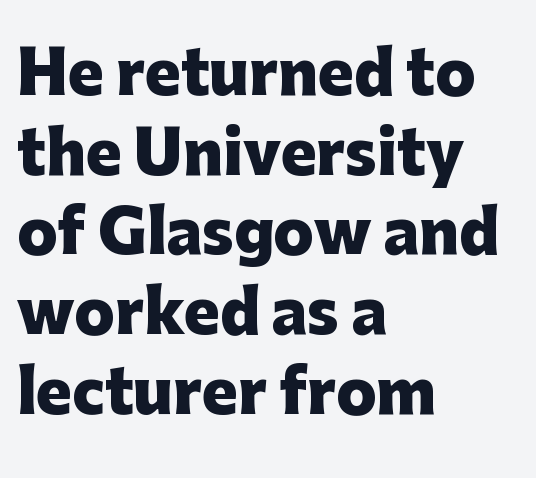
{"serif": "no", "italic": "no", "bold": "yes", "weight": "heavy", "width": "normal", "stroke_contrast": "low", "x_height": "medium", "monospaced": "no", "underline": "no", "align": "left", "line_spacing": "normal", "line_spacing_ratio": 1.35, "letter_spacing": "normal", "letter_spacing_em": 0.0, "glyph_px": 59}
